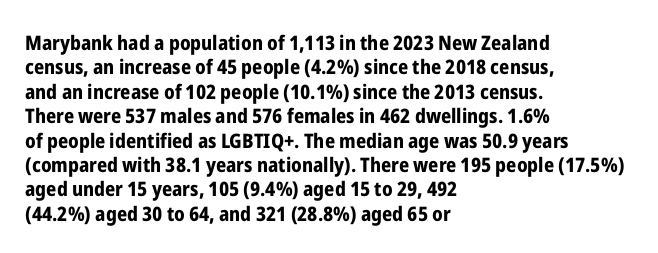
In terms of weight, the rendering is a true, heavy bold. In CSS terms this would be text-align: left. This rendering leaves character spacing at its baseline value. Honestly, there is no underline to notice here at all. The typography opts for an upright posture over an oblique one.
